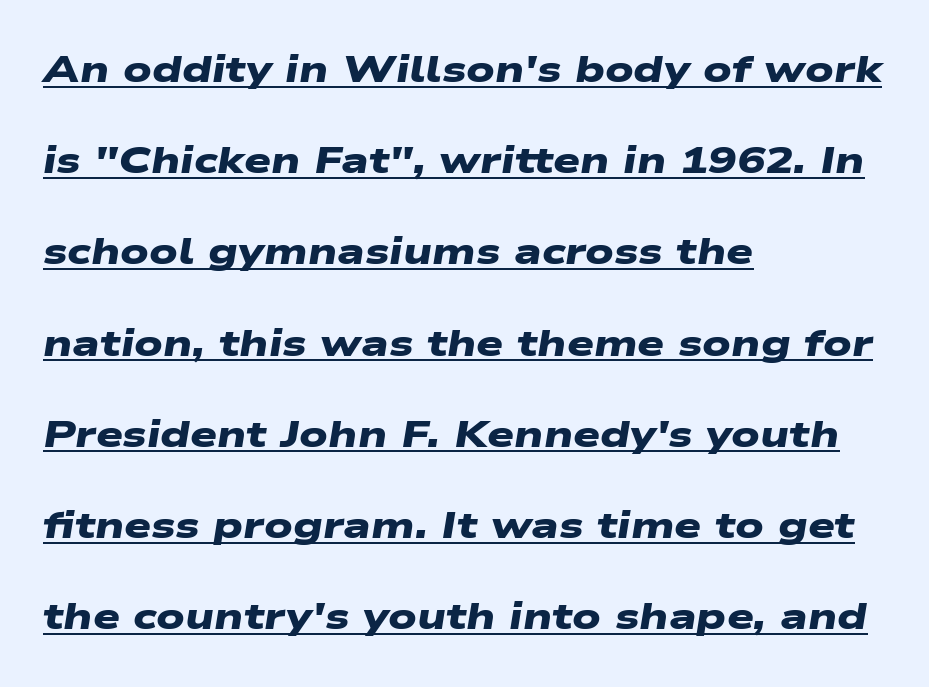
The image shows 38 px heavy, wide sans-serif type; set left-aligned, loose line spacing (2.4x), normal letter spacing, underlined; low stroke contrast and a medium x-height.
